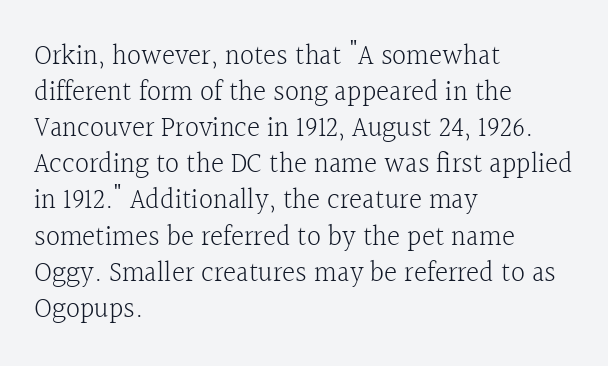
The image shows 28 px light serif type, upright; set left-aligned, normal line spacing (1.29x), normal letter spacing, not underlined; a medium x-height.
